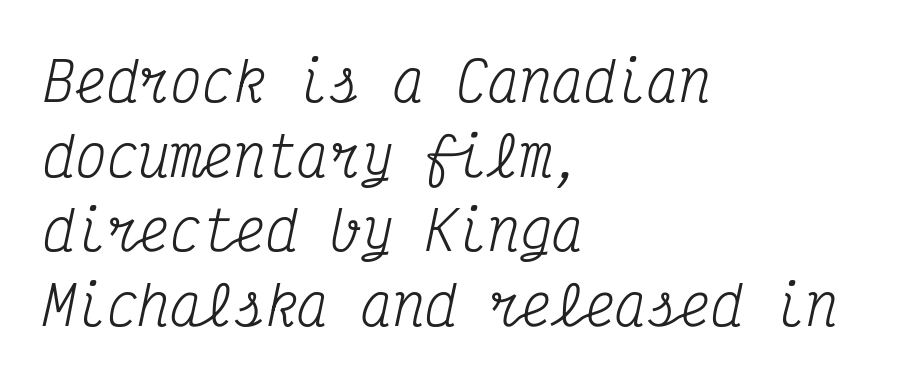
The image shows 53 px regular-weight, condensed serif type, italic (leaning right), monospaced; set left-aligned, normal line spacing (1.41x), normal letter spacing, not underlined; medium stroke contrast and a medium x-height.
